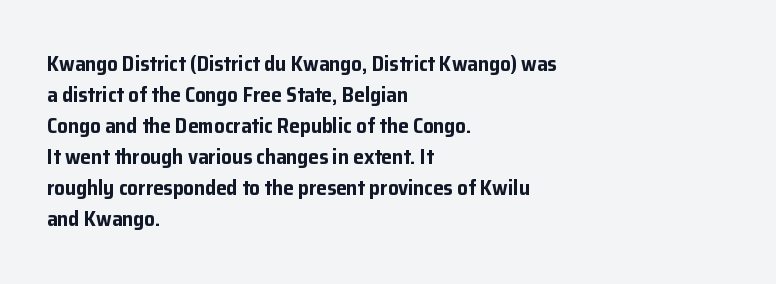
Q: Is the text bold? A: Yes.
Q: Is the text italic (slanted)? A: No, it is upright.
Q: Is the text underlined? A: No.
Q: How is the paragraph aligned? A: Left-aligned.
Q: Is the spacing between letters normal or unusually wide? A: Normal.
Q: Is the spacing between lines tight, normal or loose? A: Normal.
